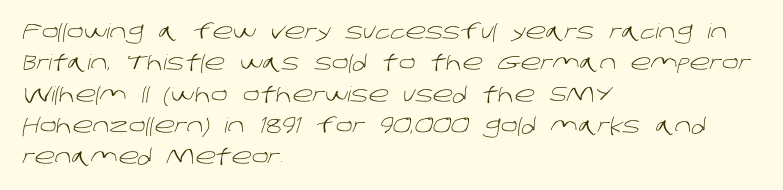
Q: Is the text bold? A: No.
Q: Is the text underlined? A: No.
Q: How is the paragraph aligned? A: Left-aligned.
Q: Is the spacing between letters normal or unusually wide? A: Normal.
Q: Is the spacing between lines tight, normal or loose? A: Normal.
